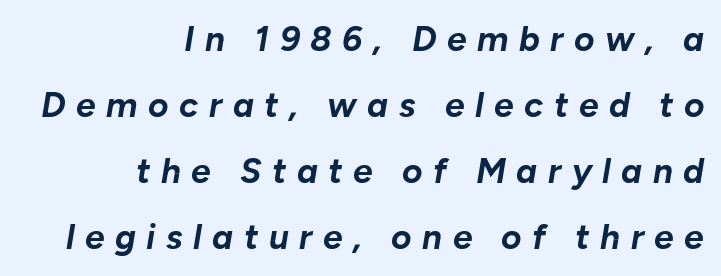
The image shows 35 px bold type, italic (leaning right); set right-aligned, line spacing 1.89x, unusually wide letter spacing (+0.3 em), not underlined; low stroke contrast and a medium x-height.
